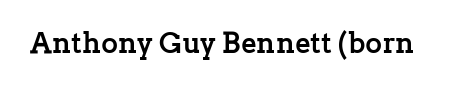
The zone under the glyphs is completely vacant. As a designer I'd log this as weight 700, bold. The rendering uses natural spacing where letterforms have individual widths. Is the letter spacing exaggerated? No — it looks like the ordinary default.
